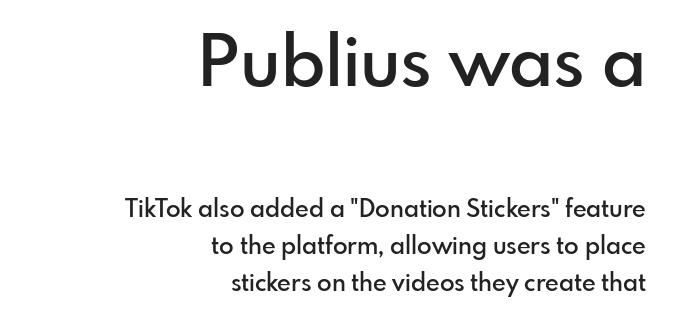
The image shows 71 px semibold sans-serif type, upright; set right-aligned, normal line spacing (1.56x), normal letter spacing, not underlined; the first (top) block is 2.96x larger; low stroke contrast and a small x-height.
